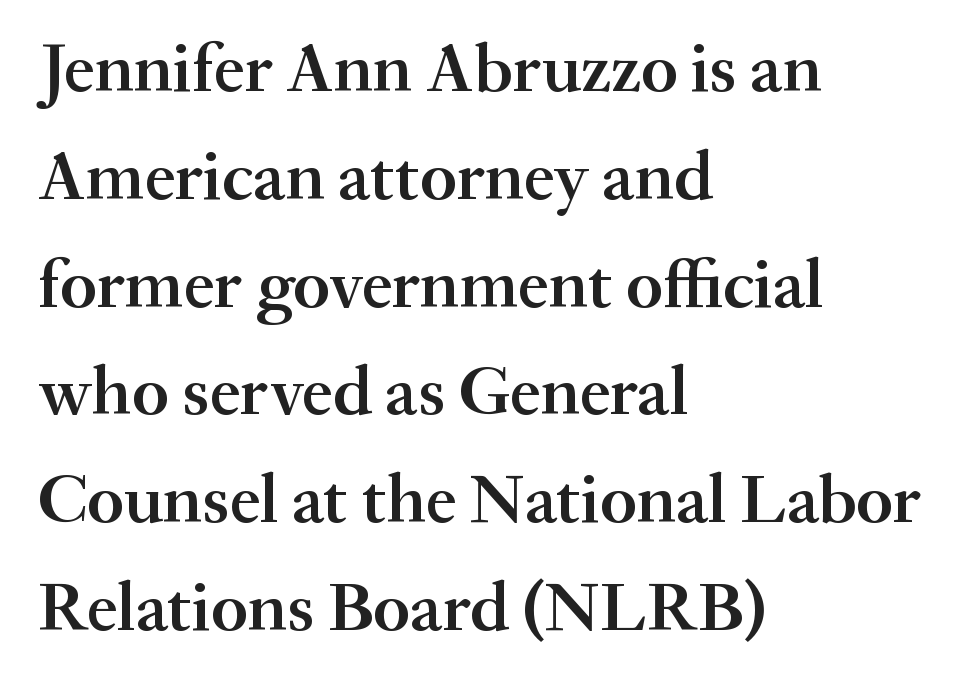
Students, this is semibold: more ink than regular, less than bold. The string is rendered with underlining switched off. This is serif lettering, the kind often seen in printed books. The passage shown is typed in a proportional face where columns would drift. This rendering leaves character spacing at its baseline value. Casual observation: everything's shoved over to the left.
